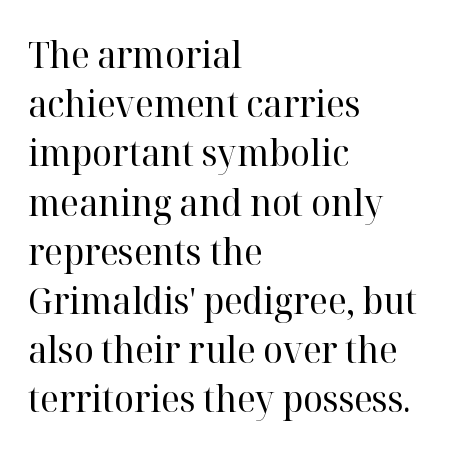
Letter spacing: default. Small tapered or slab feet sit at the stroke ends, so this counts as serif. The letters look calm and open, with moderate or lighter stems. Is this a fixed-width face? No — the glyphs have proportional, varying widths. The rows are spaced the way most documents space them. Leftover space on each line is placed entirely after the last word.
